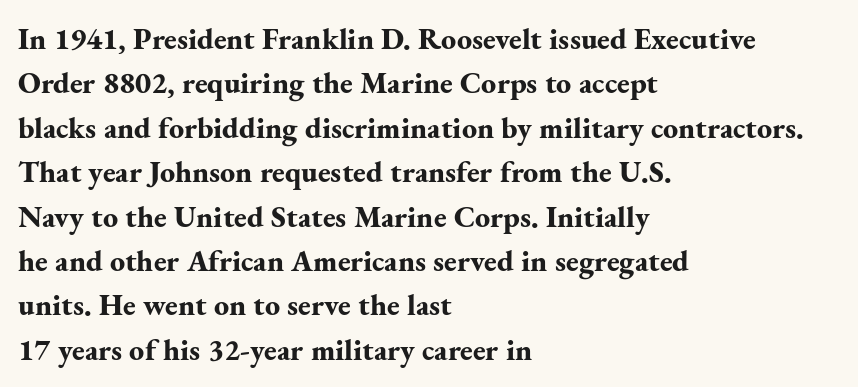
{"serif": "yes", "italic": "no", "bold": "yes", "weight": "bold", "width": "normal", "stroke_contrast": "medium", "x_height": "small", "monospaced": "no", "underline": "no", "align": "left", "line_spacing": "normal", "line_spacing_ratio": 1.48, "letter_spacing": "normal", "letter_spacing_em": 0.0, "glyph_px": 30}
